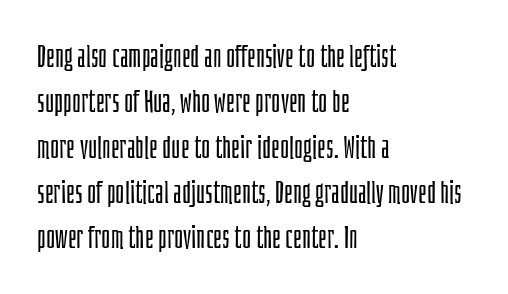
Do the characters align in a grid? No, the font is proportional. Weight: not bold — regular or lighter. The letters stand upright; this is a roman face. Check where the strokes stop: nothing finishes them off — pure sans. Rule under the text: the space is simply empty.
